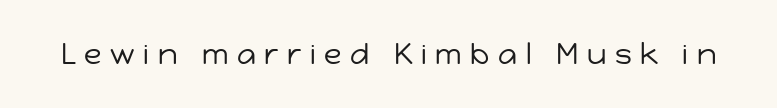
The image shows 29 px regular-weight sans-serif type, upright; set unusually wide letter spacing (+0.3 em), not underlined; low stroke contrast and a medium x-height.
